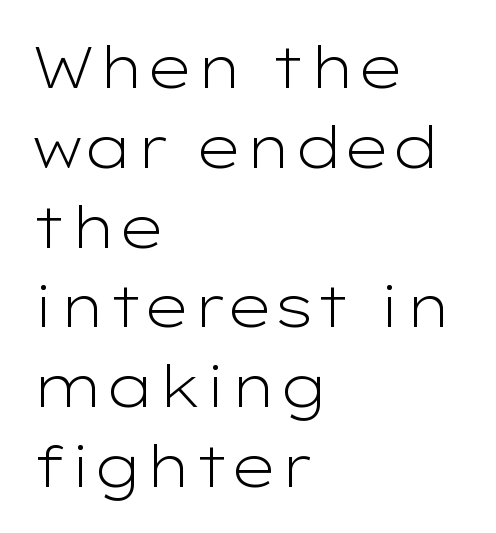
Left-aligned paragraph, ragged on the right. The typesetting does not lean heavy: it is not bold. This sample has the flowing, uneven cadence of proportional lettering. Has an underline been added? It has not. The letters carry no serifs — their stems end cleanly without finishing strokes.
